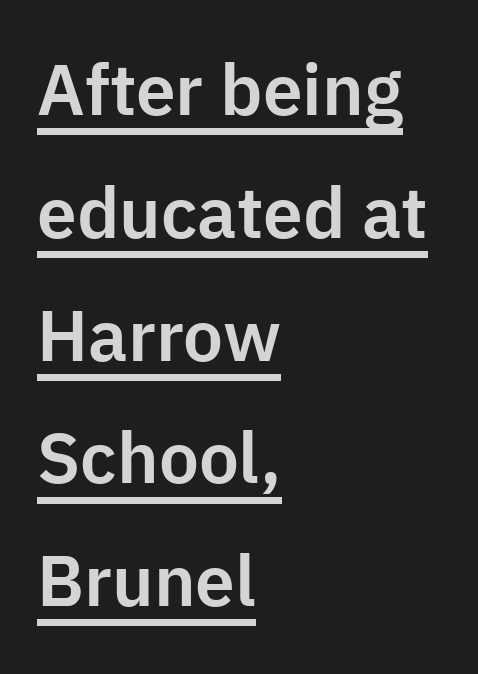
{"serif": "no", "italic": "no", "width": "normal", "stroke_contrast": "low", "x_height": "medium", "monospaced": "no", "underline": "yes", "align": "left", "line_spacing_ratio": 1.73, "letter_spacing": "normal", "letter_spacing_em": 0.0, "glyph_px": 71}
